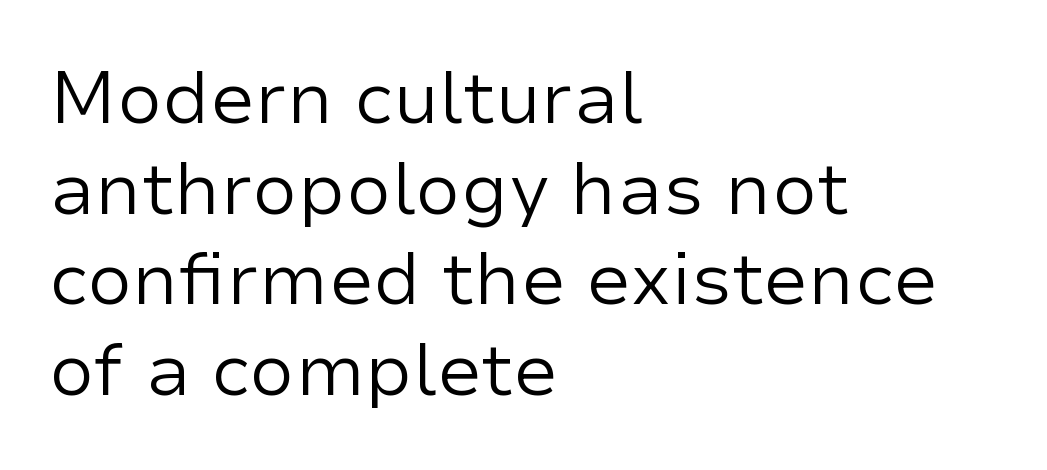
Q: Is the text bold? A: No.
Q: Is the text italic (slanted)? A: No, it is upright.
Q: Is the typeface a serif or a sans-serif typeface? A: Sans-serif.
Q: Is the text underlined? A: No.
Q: How is the paragraph aligned? A: Left-aligned.
Q: Is the spacing between letters normal or unusually wide? A: Normal.
Q: Width (condensed, normal, or wide)? A: Normal.
Q: Stroke contrast? A: Low.
Q: x-height? A: Medium.
Q: Monospaced? A: No.
